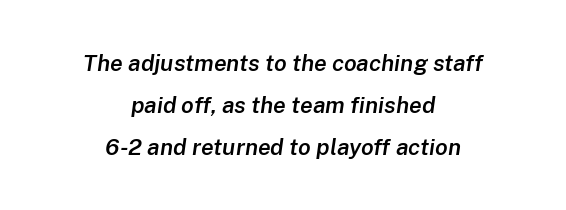
The image shows 23 px text type, italic (leaning right); set centered, line spacing 1.82x, normal letter spacing, not underlined.
